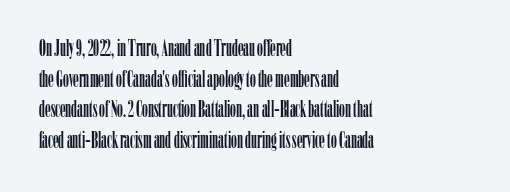
A typesetter would call this leading conventional body-copy spacing. No italicization has been applied; the sample stays upright. Tracking value appears to be zero — textbook default spacing. Short and long lines alike share a common starting point at left. Decoration check: the copy has no underline.
